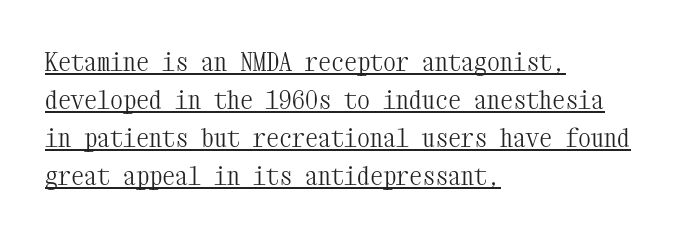
The image shows 26 px text type, upright; set left-aligned, normal line spacing (1.46x), normal letter spacing, underlined.
